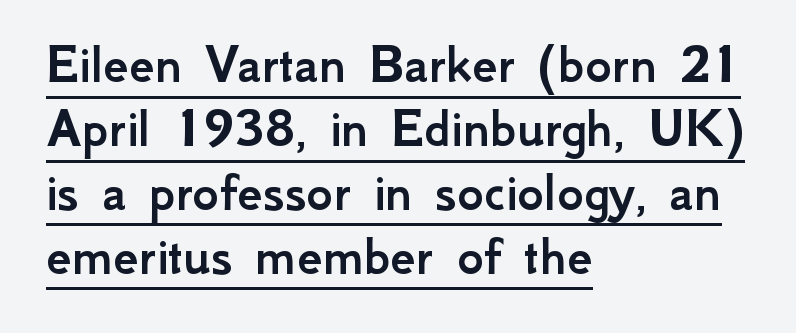
Q: Is the text italic (slanted)? A: No, it is upright.
Q: Is the typeface a serif or a sans-serif typeface? A: Sans-serif.
Q: Is the text underlined? A: Yes.
Q: How is the paragraph aligned? A: Left-aligned.
Q: Is the spacing between letters normal or unusually wide? A: Normal.
Q: Is the spacing between lines tight, normal or loose? A: Tight.
Q: Width (condensed, normal, or wide)? A: Normal.
Q: Stroke contrast? A: Low.
Q: x-height? A: Small.
Q: Monospaced? A: No.
